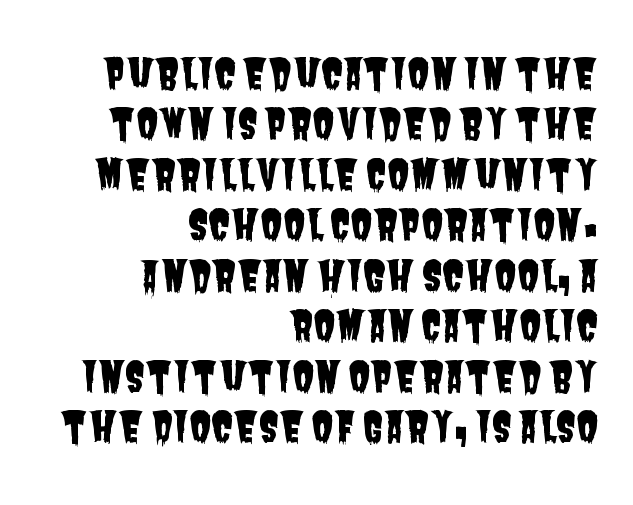
{"serif": "no", "width": "condensed", "stroke_contrast": "low", "x_height": "large", "monospaced": "no", "underline": "no", "align": "right", "line_spacing_ratio": 1.23, "letter_spacing": "normal", "letter_spacing_em": 0.0, "glyph_px": 41}
